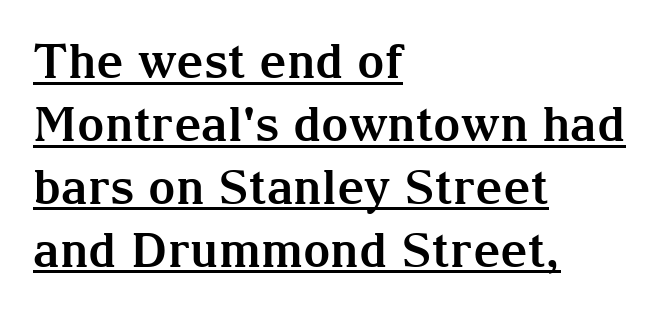
In terms of letterform style, serifs are clearly present. The rag falls on the right side of this text block. Does a line run under the words? Yes, clearly. The face used here is proportionally spaced, like ordinary book or web type.
